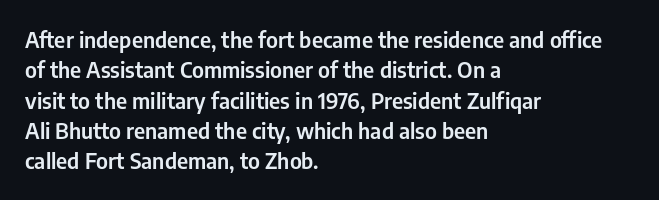
Q: Is the text italic (slanted)? A: No, it is upright.
Q: Is the text underlined? A: No.
Q: How is the paragraph aligned? A: Left-aligned.
Q: Is the spacing between letters normal or unusually wide? A: Normal.
Q: Is the spacing between lines tight, normal or loose? A: Normal.
